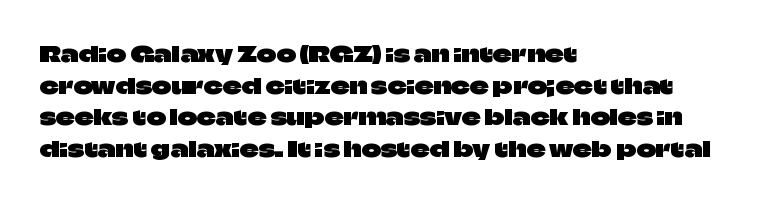
Has an underline been added? It has not. Do the letters lean? They stand straight. Notice how descenders clear the ascenders below comfortably — that's standard leading. The line texture is even and compact thanks to regular tracking.
